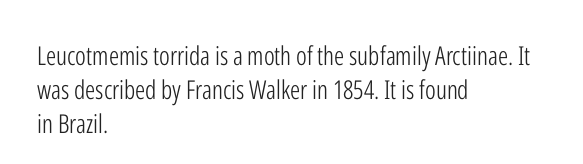
Q: Is the text bold? A: No.
Q: Is the text italic (slanted)? A: No, it is upright.
Q: Is the text underlined? A: No.
Q: How is the paragraph aligned? A: Left-aligned.
Q: Is the spacing between letters normal or unusually wide? A: Normal.
Q: Is the spacing between lines tight, normal or loose? A: Normal.
